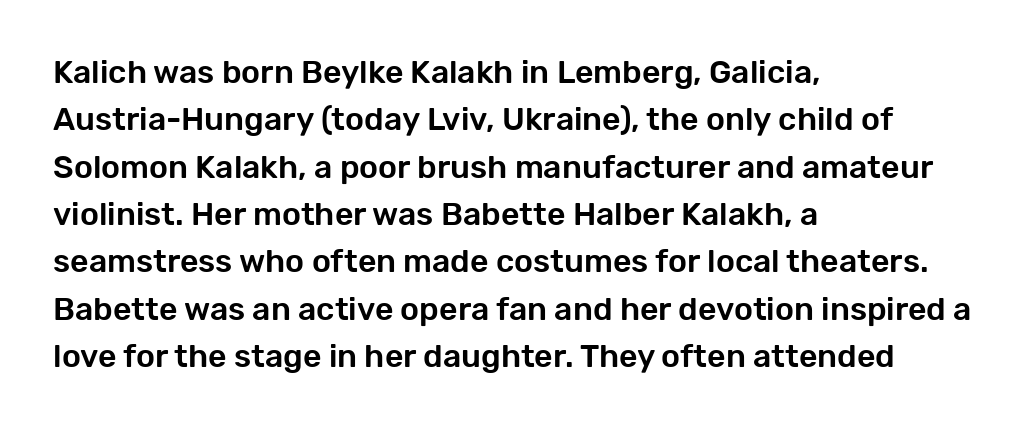
Horizontal alignment here is leftward, the default for most running prose. You could not count columns in this text — the font is proportionally spaced. Descender tails drop into unmarked territory. The letterforms sit shoulder to shoulder at normal distance.
